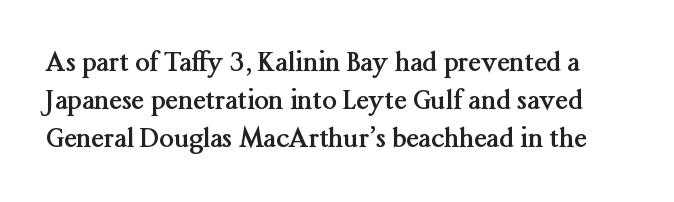
Is the type bold? Yes — the strokes are clearly thick and heavy. Has an underline been added? It has not. How are the letters spaced? Ordinarily, with no added tracking. A typesetter would call this leading conventional body-copy spacing.
